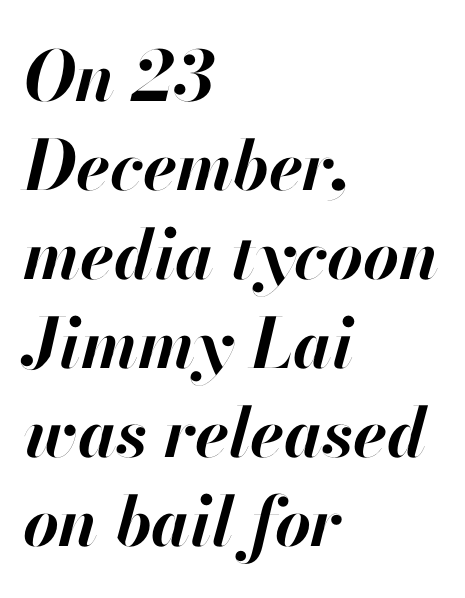
The image shows 69 px bold type, italic (leaning right); set left-aligned, normal line spacing (1.29x), normal letter spacing, not underlined; high stroke contrast and a small x-height.
